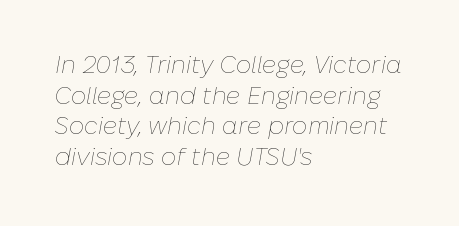
{"italic": "yes", "lean": "right", "slant_degrees": 10, "bold": "no", "underline": "no", "align": "left", "line_spacing": "normal", "line_spacing_ratio": 1.28, "letter_spacing": "normal", "letter_spacing_em": 0.0, "glyph_px": 24}
